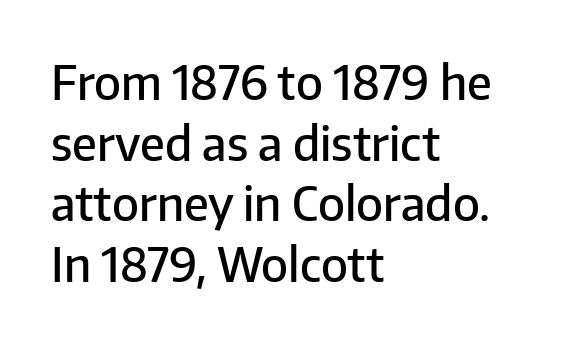
The image shows 47 px semibold sans-serif type, upright; set left-aligned, normal line spacing (1.29x), normal letter spacing, not underlined; low stroke contrast and a medium x-height.
